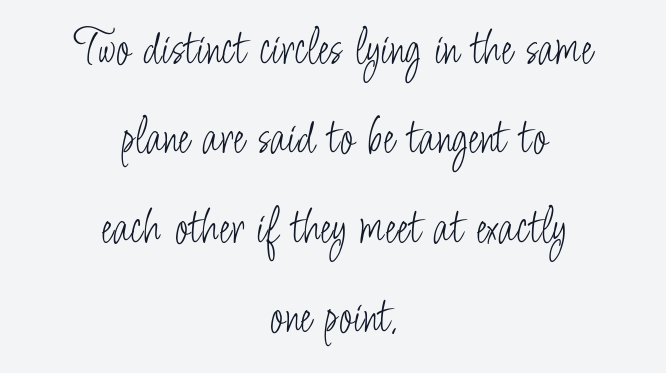
{"serif": "no", "bold": "no", "weight": "light", "width": "condensed", "stroke_contrast": "low", "x_height": "small", "monospaced": "no", "underline": "no", "align": "center", "line_spacing_ratio": 1.72, "letter_spacing": "normal", "letter_spacing_em": 0.0, "glyph_px": 52}
